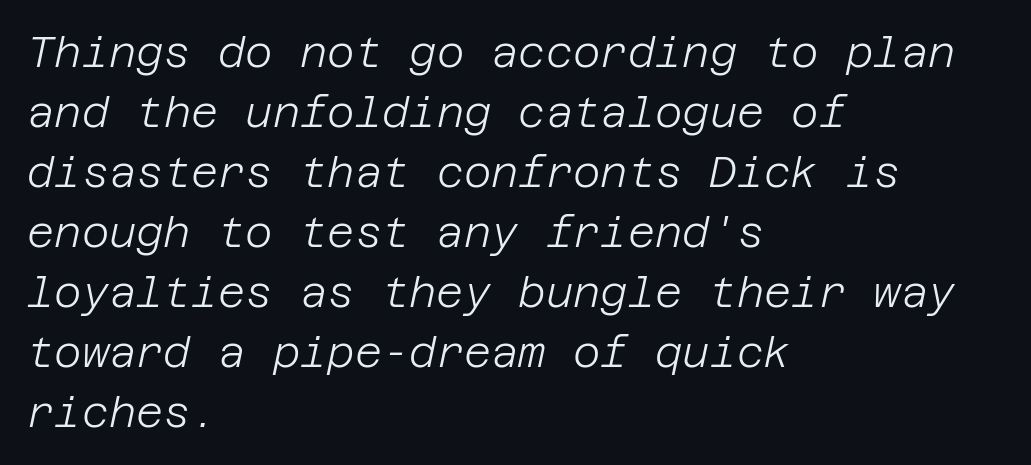
Q: Is the text bold? A: No.
Q: Is the text italic (slanted)? A: Yes, it leans right by about 12 degrees.
Q: Is the text underlined? A: No.
Q: How is the paragraph aligned? A: Left-aligned.
Q: Is the spacing between letters normal or unusually wide? A: Normal.
Q: Is the spacing between lines tight, normal or loose? A: Normal.
Q: Width (condensed, normal, or wide)? A: Normal.
Q: Stroke contrast? A: Low.
Q: x-height? A: Large.
